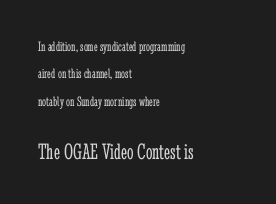
Beneath every word, the page is bare. Look at the tracking — it's just the regular setting, nothing added. No chunkiness to these letters — they're not bold. Upright lettering throughout.
